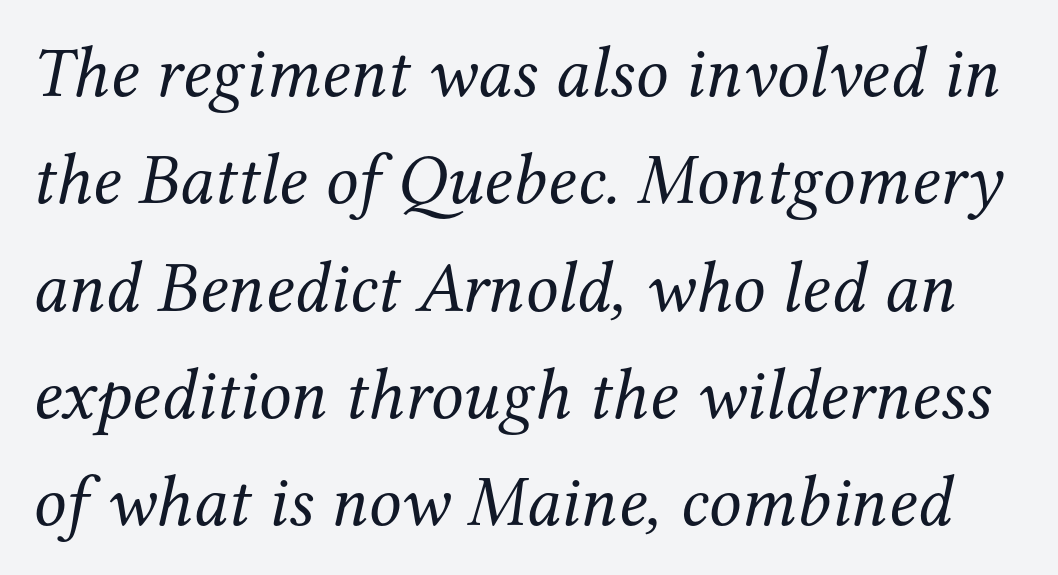
Q: Is the text bold? A: No.
Q: Is the text italic (slanted)? A: Yes, it leans right by about 12 degrees.
Q: Is the typeface a serif or a sans-serif typeface? A: Serif.
Q: Is the text underlined? A: No.
Q: Is the spacing between letters normal or unusually wide? A: Normal.
Q: Is the spacing between lines tight, normal or loose? A: Normal.
Q: Width (condensed, normal, or wide)? A: Normal.
Q: Stroke contrast? A: Medium.
Q: x-height? A: Medium.
Q: Monospaced? A: No.
